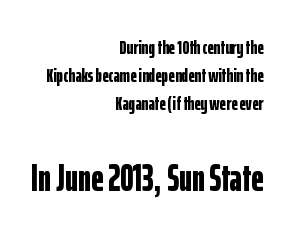
{"serif": "no", "italic": "no", "bold": "yes", "weight": "bold", "width": "condensed", "stroke_contrast": "low", "x_height": "medium", "monospaced": "no", "underline": "no", "align": "right", "line_spacing": "normal", "line_spacing_ratio": 1.4, "letter_spacing": "normal", "letter_spacing_em": 0.0, "larger_block": "second", "size_ratio": 1.95, "glyph_px": 39}
